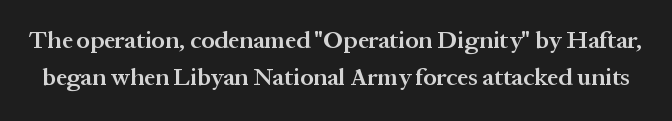
The image shows 24 px text type, upright; set normal line spacing (1.55x), normal letter spacing, not underlined.
